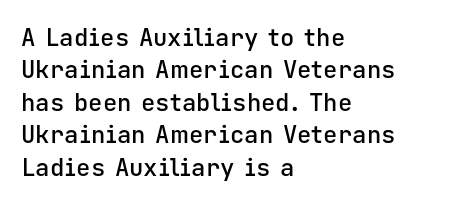
{"italic": "no", "bold": "semi", "underline": "no", "align": "left", "line_spacing": "normal", "line_spacing_ratio": 1.35, "letter_spacing": "normal", "letter_spacing_em": 0.0, "glyph_px": 24}
